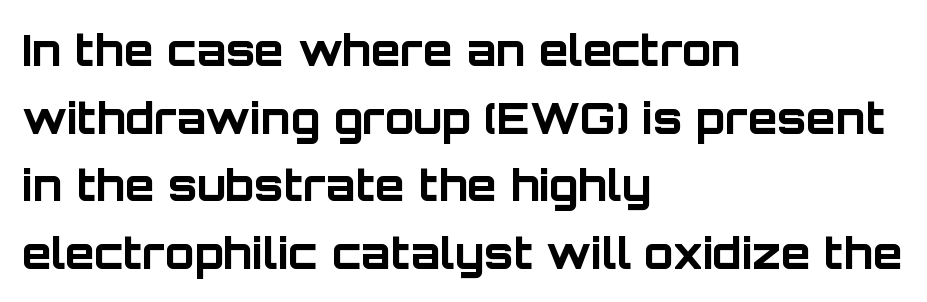
The image shows 43 px bold sans-serif type, upright; set left-aligned, normal line spacing (1.57x), normal letter spacing, not underlined; low stroke contrast and a large x-height.
